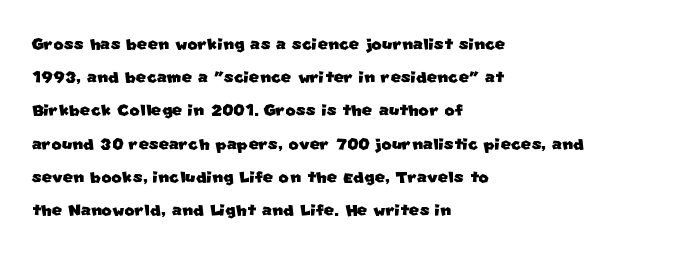
Q: Is the text underlined? A: No.
Q: How is the paragraph aligned? A: Left-aligned.
Q: Is the spacing between letters normal or unusually wide? A: Normal.
Q: Is the spacing between lines tight, normal or loose? A: Normal.
